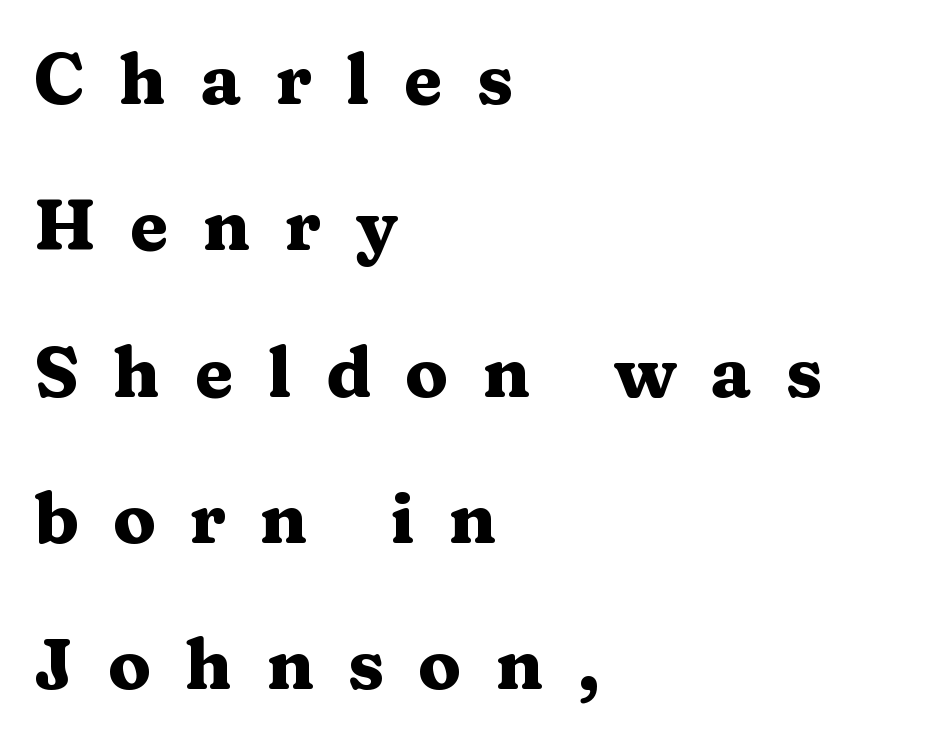
{"serif": "yes", "italic": "no", "bold": "yes", "weight": "heavy", "width": "wide", "stroke_contrast": "medium", "x_height": "medium", "monospaced": "no", "underline": "no", "align": "left", "line_spacing": "loose", "line_spacing_ratio": 2.06, "letter_spacing": "wide", "letter_spacing_em": 0.48, "glyph_px": 71}
